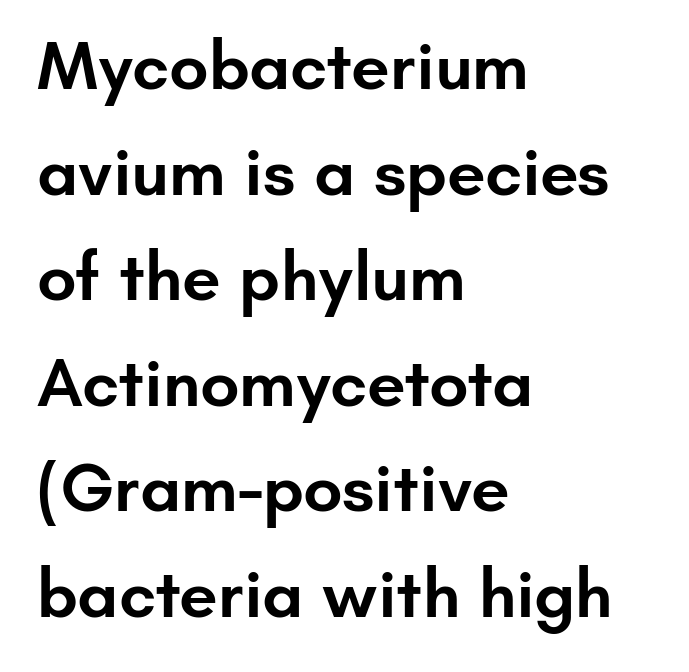
The image shows 69 px semibold sans-serif type, upright; set left-aligned, normal line spacing (1.53x), normal letter spacing, not underlined; low stroke contrast and a small x-height.
